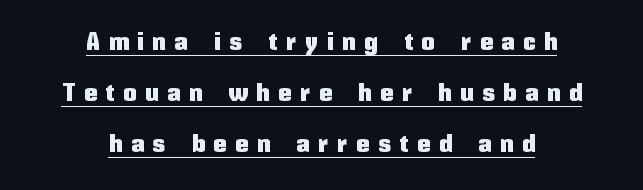
The image shows 25 px text type, upright; set centered, loose line spacing (2.05x), unusually wide letter spacing (+0.38 em), underlined.
